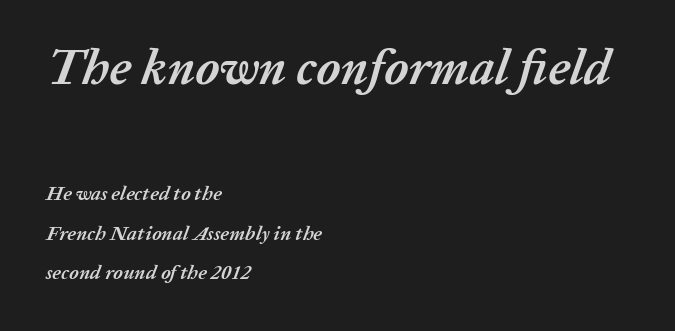
The image shows 50 px semibold type, italic (leaning right); set left-aligned, loose line spacing (1.97x), normal letter spacing, not underlined; the first (top) block is 2.5x larger; low stroke contrast and a medium x-height.
